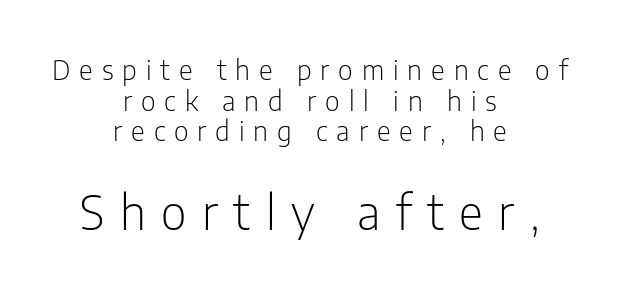
Q: Is the text bold? A: No.
Q: Is the text italic (slanted)? A: No, it is upright.
Q: Is the typeface a serif or a sans-serif typeface? A: Sans-serif.
Q: Is the text underlined? A: No.
Q: How is the paragraph aligned? A: Centered.
Q: Is the spacing between letters normal or unusually wide? A: Unusually wide.
Q: Is the spacing between lines tight, normal or loose? A: Tight.
Q: Which block of text is set in a larger size, the first (top) or the second (bottom)? A: The second (bottom) one.
Q: Width (condensed, normal, or wide)? A: Condensed.
Q: Stroke contrast? A: Low.
Q: x-height? A: Medium.
Q: Monospaced? A: No.
